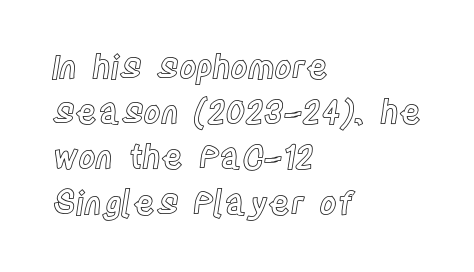
Q: Is the text italic (slanted)? A: Yes.
Q: Is the text underlined? A: No.
Q: How is the paragraph aligned? A: Left-aligned.
Q: Is the spacing between letters normal or unusually wide? A: Normal.
Q: Is the spacing between lines tight, normal or loose? A: Normal.
Q: Width (condensed, normal, or wide)? A: Condensed.
Q: x-height? A: Large.
Q: Monospaced? A: No.
